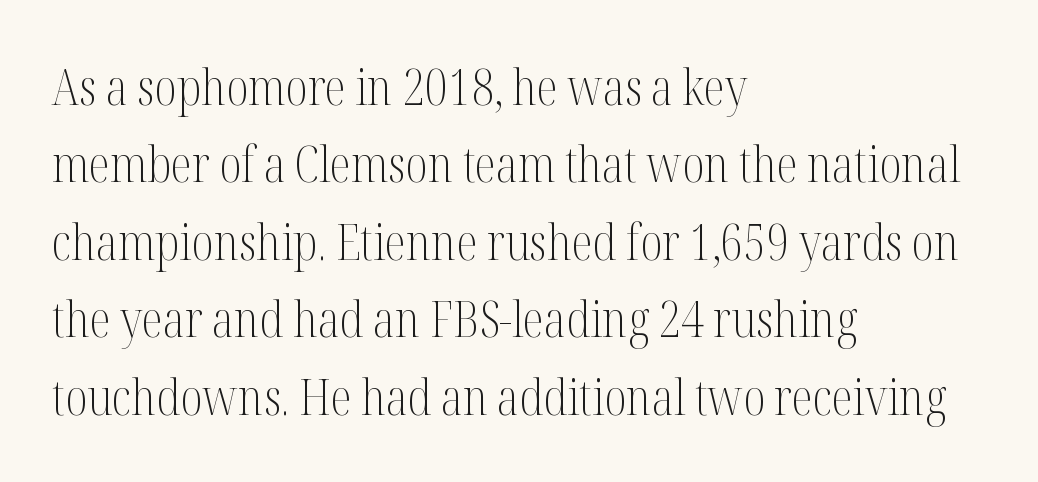
Q: Is the text bold? A: No.
Q: Is the text italic (slanted)? A: No, it is upright.
Q: Is the typeface a serif or a sans-serif typeface? A: Serif.
Q: Is the text underlined? A: No.
Q: How is the paragraph aligned? A: Left-aligned.
Q: Is the spacing between letters normal or unusually wide? A: Normal.
Q: Is the spacing between lines tight, normal or loose? A: Normal.
Q: Width (condensed, normal, or wide)? A: Condensed.
Q: Stroke contrast? A: Medium.
Q: x-height? A: Medium.
Q: Monospaced? A: No.
